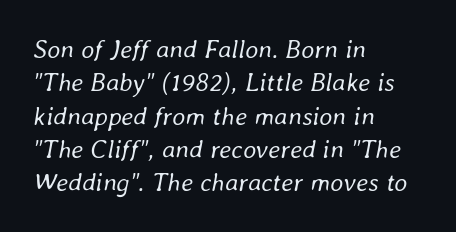
{"italic": "yes", "lean": "right", "slant_degrees": 8, "bold": "no", "underline": "no", "align": "left", "line_spacing": "normal", "line_spacing_ratio": 1.28, "letter_spacing": "normal", "letter_spacing_em": 0.0, "glyph_px": 26}
